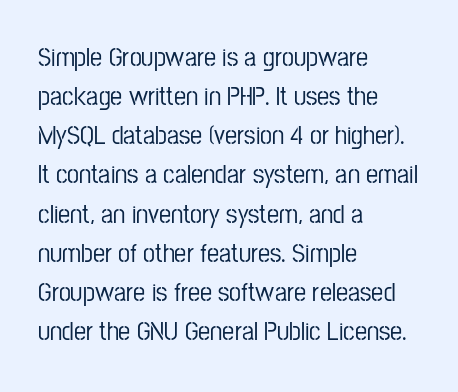
{"italic": "no", "underline": "no", "align": "left", "line_spacing": "normal", "line_spacing_ratio": 1.45, "letter_spacing": "normal", "letter_spacing_em": 0.0, "glyph_px": 27}
